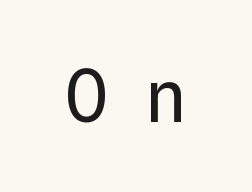
Q: Is the text bold? A: No.
Q: Is the text italic (slanted)? A: No, it is upright.
Q: Is the text underlined? A: No.
Q: Is the spacing between letters normal or unusually wide? A: Unusually wide.
Q: Width (condensed, normal, or wide)? A: Normal.
Q: Stroke contrast? A: Low.
Q: x-height? A: Medium.
Q: Monospaced? A: Yes.
